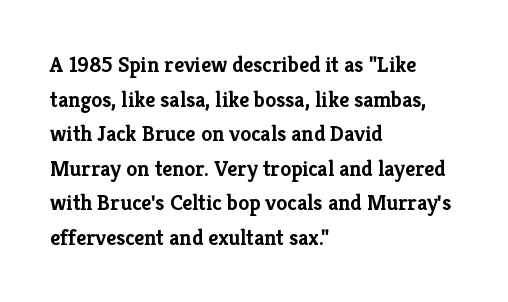
Q: Is the text bold? A: Yes.
Q: Is the text italic (slanted)? A: No, it is upright.
Q: Is the text underlined? A: No.
Q: How is the paragraph aligned? A: Left-aligned.
Q: Is the spacing between letters normal or unusually wide? A: Normal.
Q: Is the spacing between lines tight, normal or loose? A: Normal.
